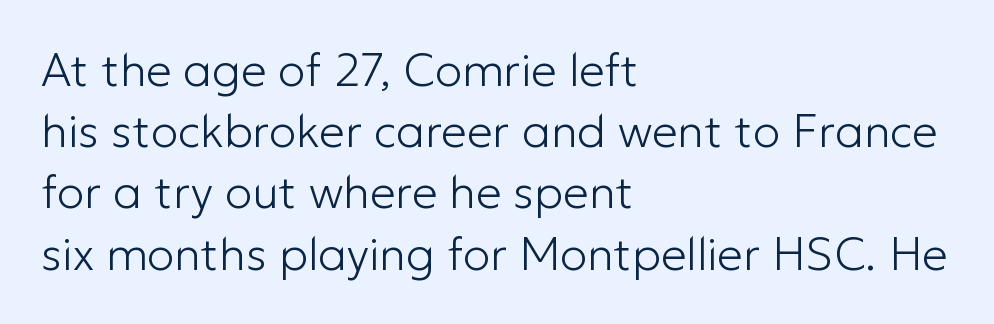
{"serif": "no", "italic": "no", "bold": "no", "weight": "light", "width": "normal", "stroke_contrast": "low", "x_height": "medium", "monospaced": "no", "underline": "no", "align": "left", "line_spacing": "normal", "line_spacing_ratio": 1.33, "letter_spacing": "normal", "letter_spacing_em": 0.0, "glyph_px": 46}
